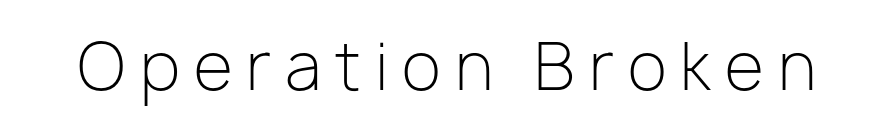
The image shows 64 px light sans-serif type, upright; set unusually wide letter spacing (+0.22 em), not underlined; low stroke contrast and a medium x-height.
